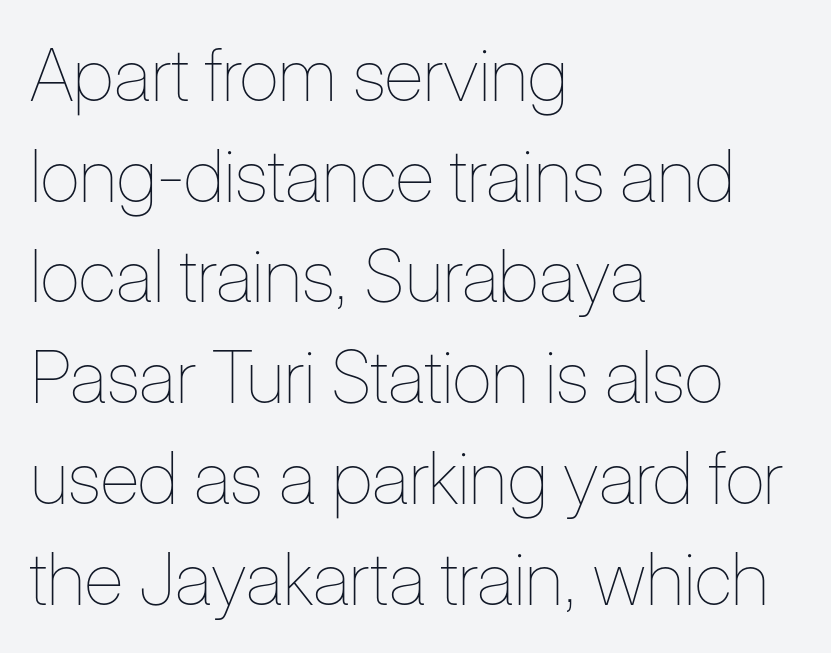
The image shows 73 px thin, condensed type, upright; set left-aligned, normal line spacing (1.38x), normal letter spacing, not underlined; low stroke contrast and a medium x-height.
